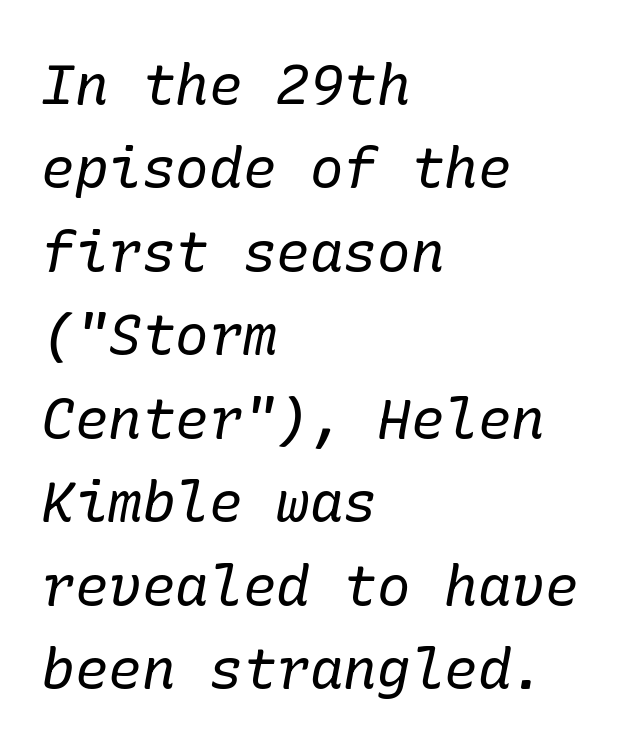
The rendering keeps characters at their native spacing. The specimen omits any rule beneath the text block's lines. Horizontal alignment here is leftward, the default for most running prose. Tall strokes in this sample are angled rather than plumb.
